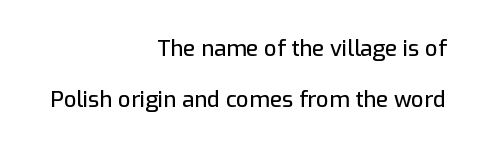
The image shows 22 px text type, upright; set right-aligned, loose line spacing (2.3x), normal letter spacing, not underlined.
